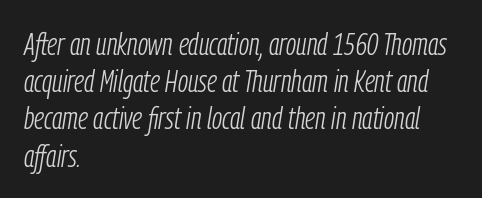
Counters stay open thanks to moderate or lighter strokes. Caption: standard tracking, unaltered. Anything drawn beneath the words? Only blank space. This is oblique type, the kind used for emphasis or titles. Horizontal alignment here is leftward, the default for most running prose.
